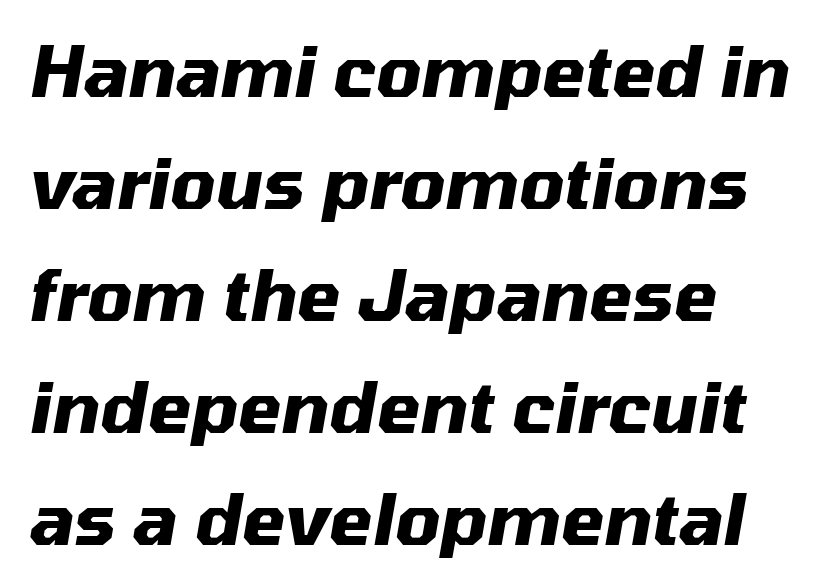
{"italic": "yes", "lean": "right", "slant_degrees": 10, "bold": "yes", "weight": "heavy", "width": "normal", "stroke_contrast": "medium", "x_height": "medium", "monospaced": "no", "underline": "no", "align": "left", "line_spacing": "normal", "line_spacing_ratio": 1.6, "letter_spacing": "normal", "letter_spacing_em": 0.0, "glyph_px": 70}
